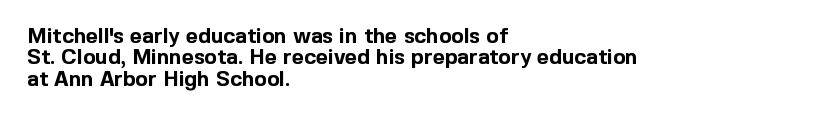
Q: Is the text bold? A: Yes.
Q: Is the text italic (slanted)? A: No, it is upright.
Q: Is the text underlined? A: No.
Q: How is the paragraph aligned? A: Left-aligned.
Q: Is the spacing between letters normal or unusually wide? A: Normal.
Q: Is the spacing between lines tight, normal or loose? A: Tight.
